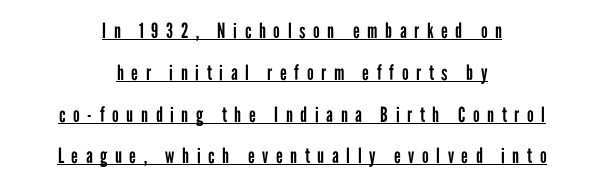
The image shows 21 px text type, upright; set centered, loose line spacing (1.99x), unusually wide letter spacing (+0.36 em), underlined.
